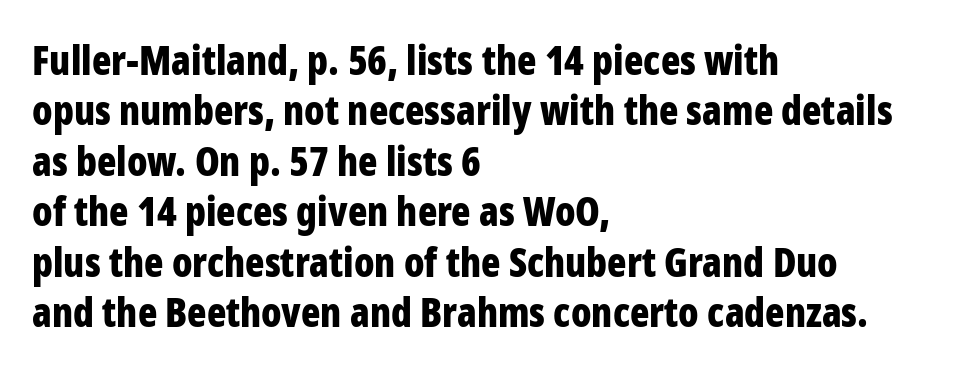
Q: Is the text bold? A: Yes.
Q: Is the text italic (slanted)? A: No, it is upright.
Q: Is the typeface a serif or a sans-serif typeface? A: Sans-serif.
Q: Is the text underlined? A: No.
Q: How is the paragraph aligned? A: Left-aligned.
Q: Is the spacing between letters normal or unusually wide? A: Normal.
Q: Is the spacing between lines tight, normal or loose? A: Normal.
Q: Width (condensed, normal, or wide)? A: Condensed.
Q: Stroke contrast? A: Low.
Q: x-height? A: Medium.
Q: Monospaced? A: No.
